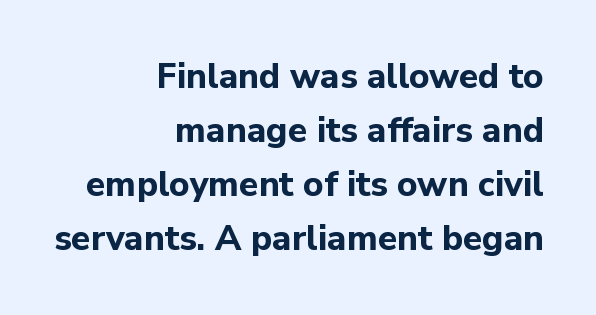
Do the letters lean? They stand straight. Descenders hang freely into open space. In terms of leading, this rendering sits right in the middle. These lines are composed in type without serifs.
